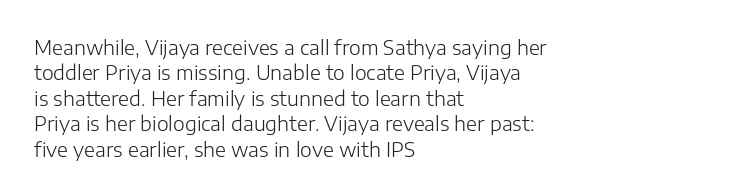
Q: Is the text bold? A: No.
Q: Is the text italic (slanted)? A: No, it is upright.
Q: Is the text underlined? A: No.
Q: How is the paragraph aligned? A: Left-aligned.
Q: Is the spacing between letters normal or unusually wide? A: Normal.
Q: Is the spacing between lines tight, normal or loose? A: Normal.
